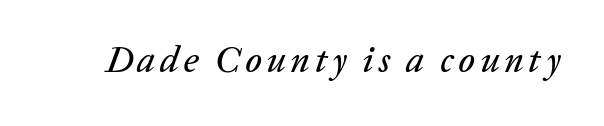
{"italic": "yes", "lean": "right", "slant_degrees": 20, "width": "normal", "stroke_contrast": "low", "x_height": "medium", "monospaced": "no", "underline": "no", "glyph_px": 37}
